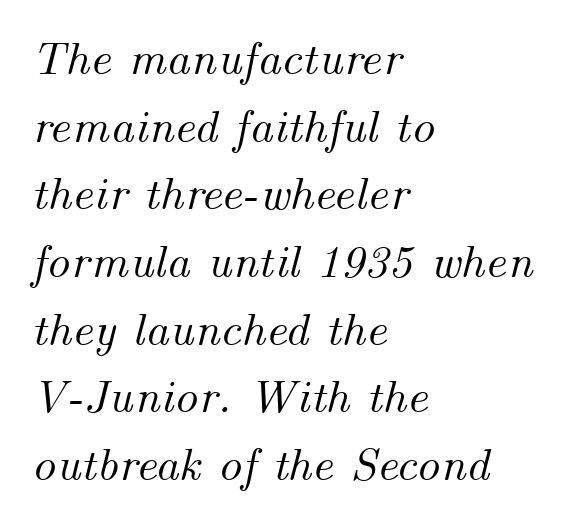
Compared with typical paragraphs, the rows here are spaced about the same. The typesetter chose a ragged-right arrangement here. Quick note: underline off. Standard letterfit; no display-style spreading of the glyphs. The rendering applies a slant to the glyphs.
